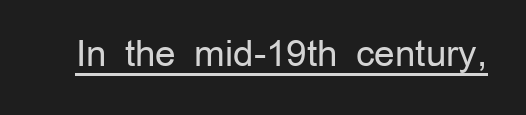
The image shows 36 px regular-weight sans-serif type, upright; set normal letter spacing, underlined; low stroke contrast and a medium x-height.
